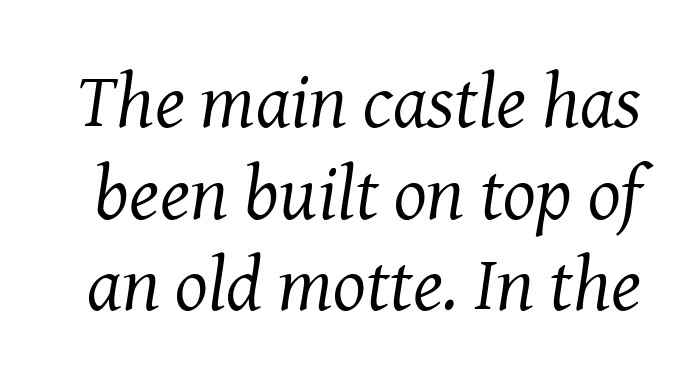
The image shows 77 px regular-weight serif type, italic (leaning right); set line spacing 1.19x, normal letter spacing, not underlined; medium stroke contrast and a medium x-height.
